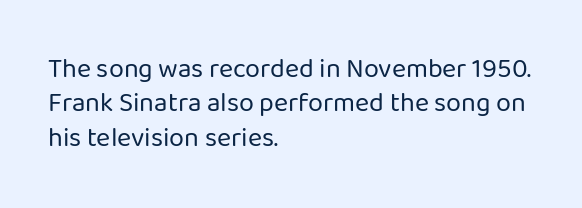
{"italic": "no", "bold": "no", "underline": "no", "align": "left", "line_spacing": "normal", "line_spacing_ratio": 1.27, "letter_spacing": "normal", "letter_spacing_em": 0.0, "glyph_px": 27}
